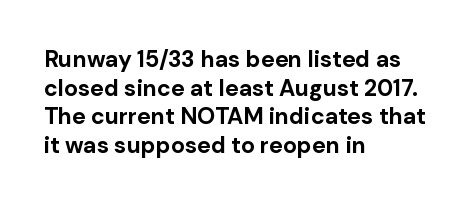
Q: Is the text bold? A: Yes.
Q: Is the text italic (slanted)? A: No, it is upright.
Q: Is the text underlined? A: No.
Q: How is the paragraph aligned? A: Left-aligned.
Q: Is the spacing between letters normal or unusually wide? A: Normal.
Q: Is the spacing between lines tight, normal or loose? A: Normal.
